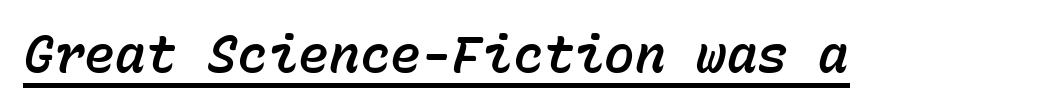
{"italic": "yes", "lean": "right", "slant_degrees": 15, "width": "normal", "stroke_contrast": "low", "x_height": "medium", "monospaced": "yes", "underline": "yes", "letter_spacing": "normal", "letter_spacing_em": 0.0, "glyph_px": 51}
